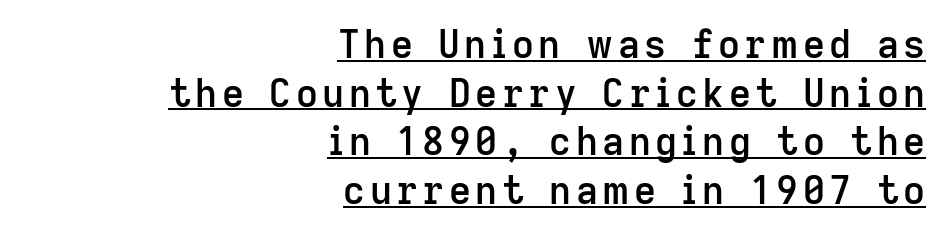
Looks like regular typesetting: each glyph gets only the width it needs. On the weight axis this lands at semibold, roughly 600. The words here are underlined. This sample uses an upright cut, with every glyph sitting square on the baseline. Examine the stroke ends and you'll find no serifs.
